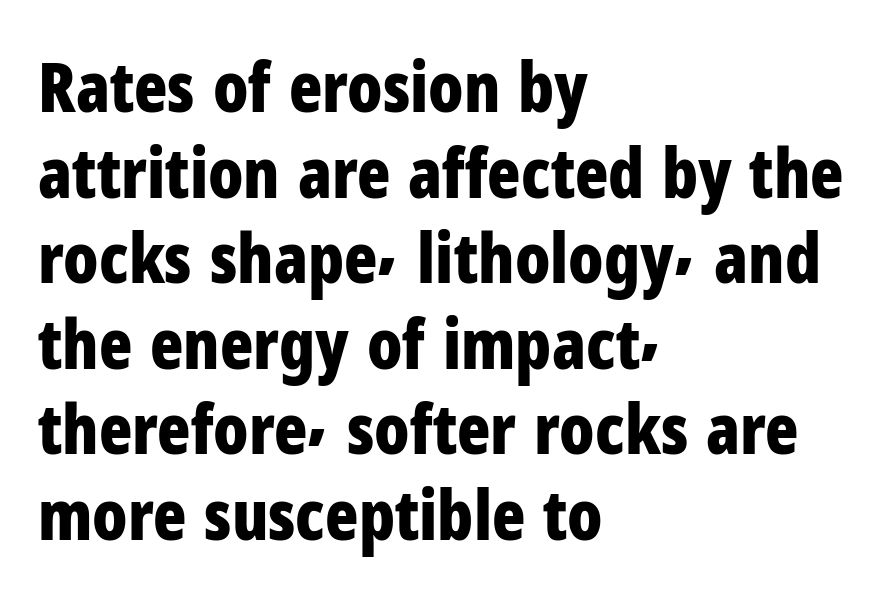
A typesetter would label this face a sans. Tall strokes in this sample are plumb rather than angled. This sample has the flowing, uneven cadence of proportional lettering. The letters are bold, with thick, heavy strokes.
